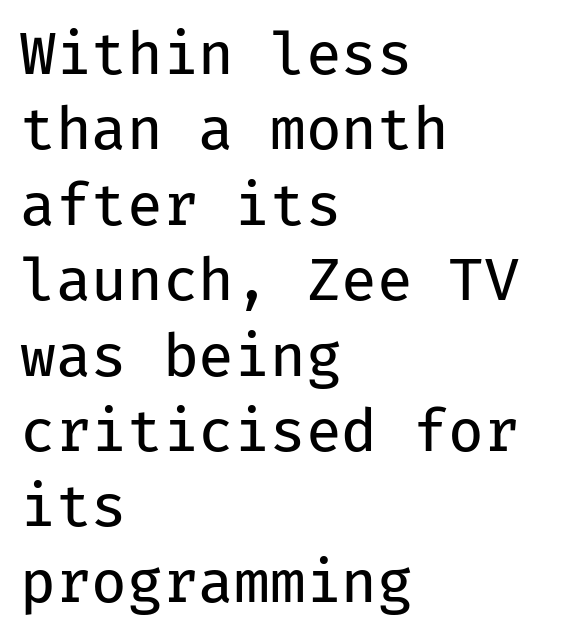
{"serif": "no", "italic": "no", "bold": "no", "weight": "regular", "width": "normal", "stroke_contrast": "low", "x_height": "medium", "monospaced": "yes", "underline": "no", "align": "left", "line_spacing": "normal", "line_spacing_ratio": 1.3, "letter_spacing": "normal", "letter_spacing_em": 0.0, "glyph_px": 58}
